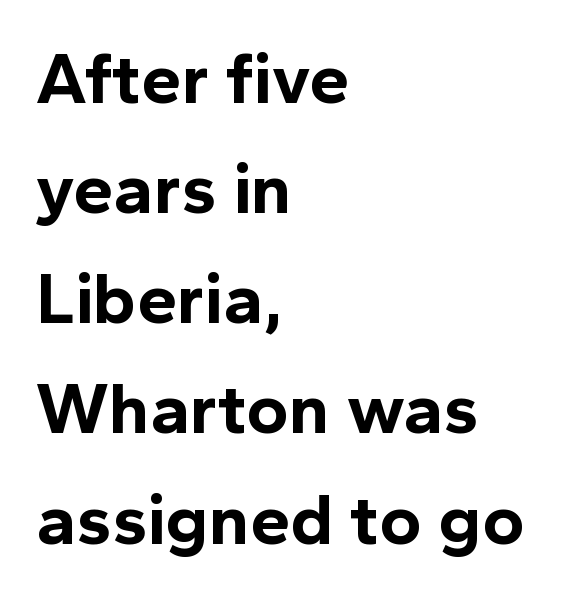
The image shows 72 px bold sans-serif type, upright; set left-aligned, normal line spacing (1.53x), normal letter spacing, not underlined; a medium x-height.
